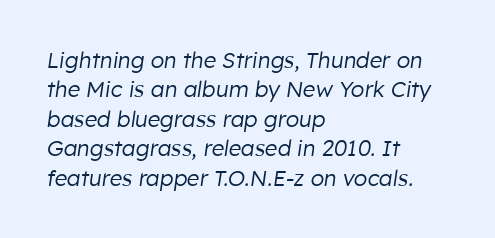
The image shows 22 px text type, italic (leaning right); set left-aligned, normal line spacing (1.34x), normal letter spacing, not underlined.
